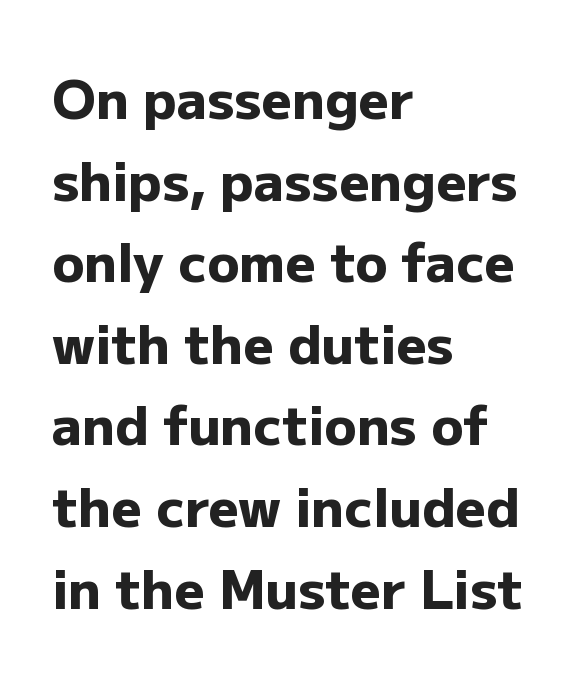
The image shows 53 px heavy sans-serif type, upright; set left-aligned, normal line spacing (1.54x), normal letter spacing, not underlined; low stroke contrast and a medium x-height.
